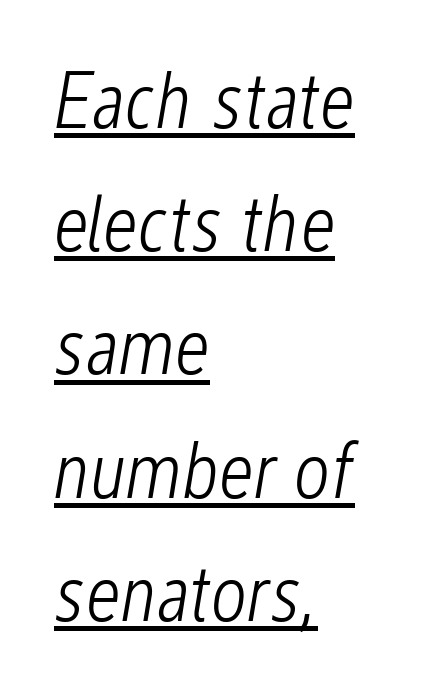
The image shows 79 px light, condensed type, italic (leaning right); set left-aligned, normal line spacing (1.56x), normal letter spacing, underlined; low stroke contrast and a medium x-height.
